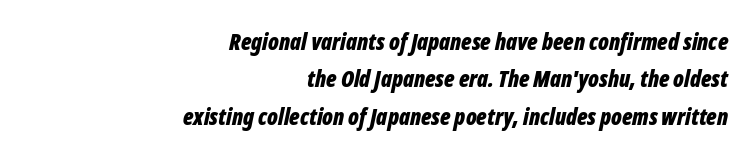
Q: Is the text bold? A: Yes.
Q: Is the text italic (slanted)? A: Yes, it leans right by about 12 degrees.
Q: Is the text underlined? A: No.
Q: How is the paragraph aligned? A: Right-aligned.
Q: Is the spacing between letters normal or unusually wide? A: Normal.
Q: Is the spacing between lines tight, normal or loose? A: Normal.
